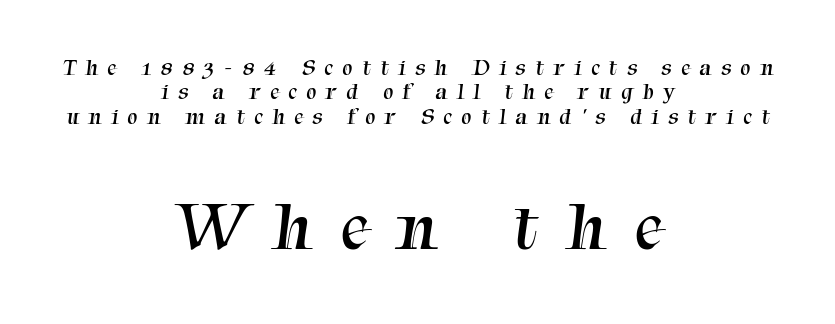
Q: Is the text bold? A: No.
Q: Is the typeface a serif or a sans-serif typeface? A: Serif.
Q: Is the text underlined? A: No.
Q: How is the paragraph aligned? A: Centered.
Q: Is the spacing between letters normal or unusually wide? A: Unusually wide.
Q: Is the spacing between lines tight, normal or loose? A: Tight.
Q: Which block of text is set in a larger size, the first (top) or the second (bottom)? A: The second (bottom) one.
Q: Width (condensed, normal, or wide)? A: Normal.
Q: Stroke contrast? A: Medium.
Q: x-height? A: Medium.
Q: Monospaced? A: No.
